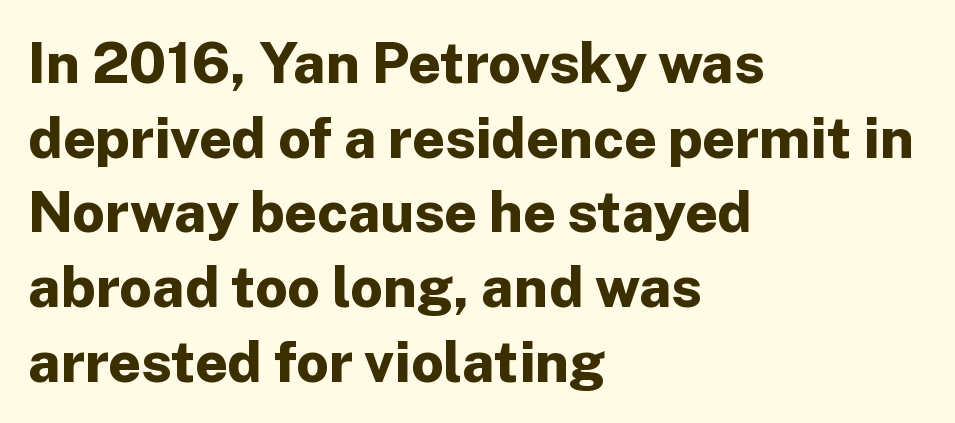
Stroke thickness is high; the sample reads as a true bold. The rendering shows plain stroke endings on the letterforms — a sans-serif design. Is the letter spacing exaggerated? No — it looks like the ordinary default. Left-aligned paragraph, ragged on the right. The letters advance in unequal steps, a hallmark of proportional type. The leading is moderate, giving the passage an even texture.
